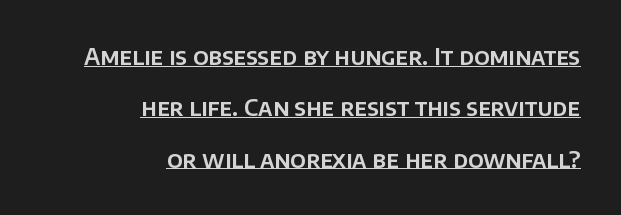
Q: Is the text italic (slanted)? A: No, it is upright.
Q: Is the text underlined? A: Yes.
Q: How is the paragraph aligned? A: Right-aligned.
Q: Is the spacing between letters normal or unusually wide? A: Normal.
Q: Is the spacing between lines tight, normal or loose? A: Loose.
